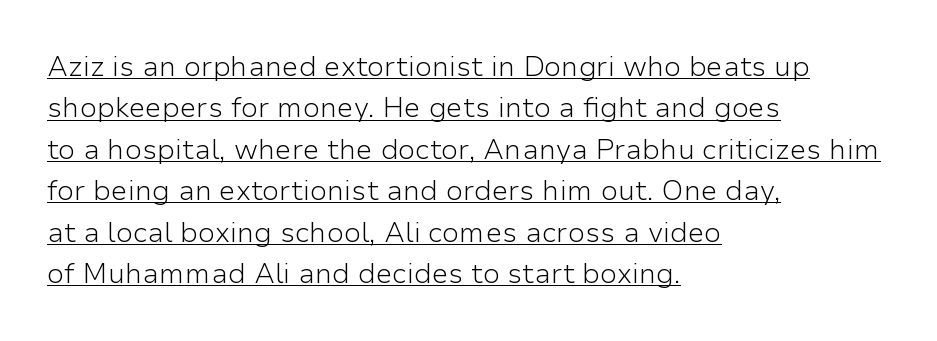
{"serif": "no", "italic": "no", "bold": "no", "weight": "light", "width": "normal", "stroke_contrast": "low", "x_height": "medium", "monospaced": "no", "underline": "yes", "align": "left", "line_spacing": "normal", "line_spacing_ratio": 1.48, "letter_spacing": "normal", "letter_spacing_em": 0.0, "glyph_px": 28}
